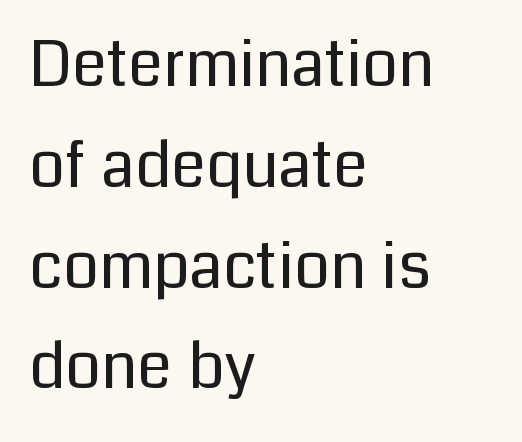
Q: Is the text bold? A: No.
Q: Is the text italic (slanted)? A: No, it is upright.
Q: Is the typeface a serif or a sans-serif typeface? A: Sans-serif.
Q: Is the text underlined? A: No.
Q: How is the paragraph aligned? A: Left-aligned.
Q: Is the spacing between letters normal or unusually wide? A: Normal.
Q: Is the spacing between lines tight, normal or loose? A: Normal.
Q: Width (condensed, normal, or wide)? A: Normal.
Q: Stroke contrast? A: Low.
Q: x-height? A: Medium.
Q: Monospaced? A: No.
